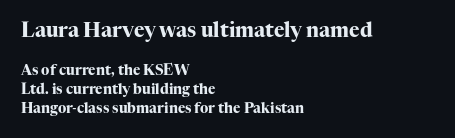
Q: Is the text bold? A: Yes.
Q: Is the text italic (slanted)? A: No, it is upright.
Q: Is the text underlined? A: No.
Q: How is the paragraph aligned? A: Left-aligned.
Q: Is the spacing between letters normal or unusually wide? A: Normal.
Q: Is the spacing between lines tight, normal or loose? A: Normal.
Q: Which block of text is set in a larger size, the first (top) or the second (bottom)? A: The first (top) one.
